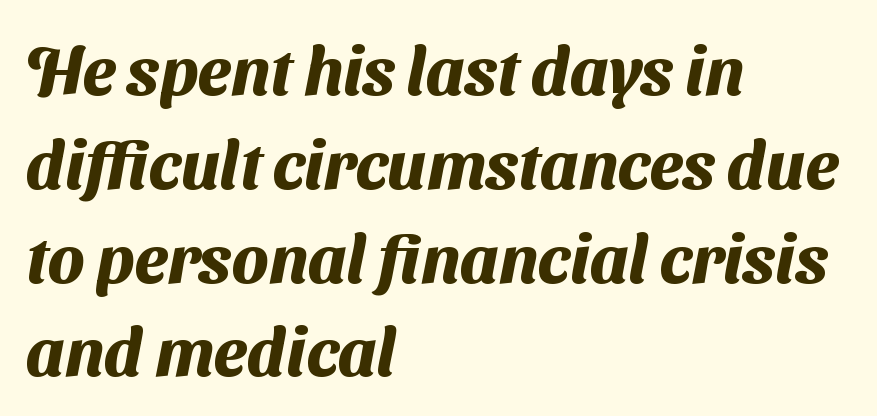
{"serif": "no", "bold": "yes", "weight": "heavy", "width": "normal", "stroke_contrast": "medium", "x_height": "medium", "monospaced": "no", "underline": "no", "align": "left", "line_spacing": "normal", "line_spacing_ratio": 1.4, "letter_spacing": "normal", "letter_spacing_em": 0.0, "glyph_px": 67}
